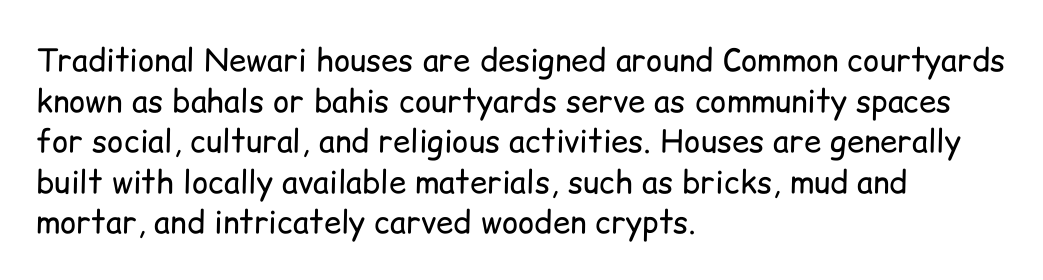
Words float on clear page, feet unadorned. Quick note: interline space is typical. The rendering uses natural spacing where letterforms have individual widths. The typesetter chose a ragged-right arrangement here. Ink coverage per letter is moderate at most. Nothing unusual about the tracking: characters are spaced as the font intends.
